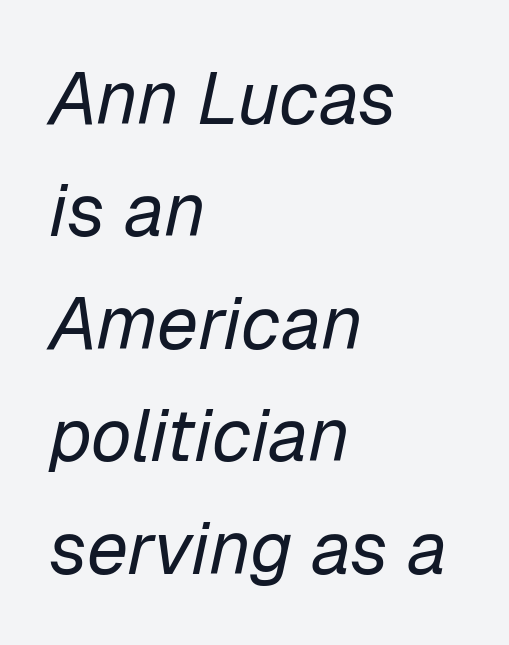
Q: Is the text bold? A: No.
Q: Is the text italic (slanted)? A: Yes, it leans right by about 12 degrees.
Q: Is the text underlined? A: No.
Q: How is the paragraph aligned? A: Left-aligned.
Q: Is the spacing between letters normal or unusually wide? A: Normal.
Q: Is the spacing between lines tight, normal or loose? A: Normal.
Q: Width (condensed, normal, or wide)? A: Normal.
Q: Stroke contrast? A: Low.
Q: x-height? A: Medium.
Q: Monospaced? A: No.
